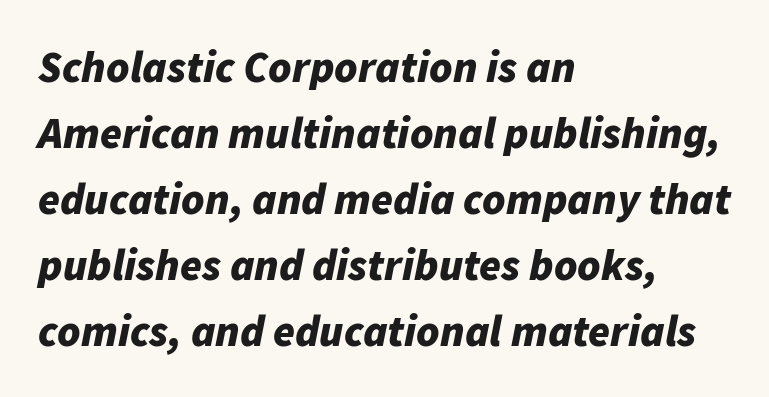
This block has exactly the height ordinary leading produces. The words here are not underlined. Heavy, bold letterforms. Here the designer chose a conventional face with non-uniform glyph widths.
